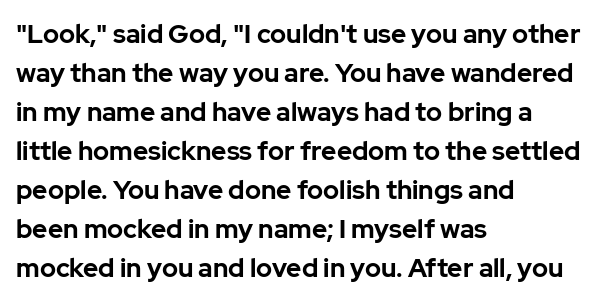
Successive baselines arrive at the customary interval. Nope, not italic — everything's standing straight. Stroke thickness is high; the sample reads as a true bold. Line starts are locked; line ends wander. Clear beneath every line of the passage. The line texture is even and compact thanks to regular tracking.
